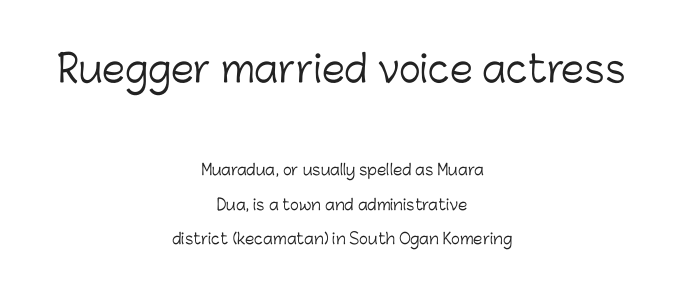
{"serif": "no", "italic": "no", "bold": "no", "weight": "light", "width": "normal", "stroke_contrast": "low", "x_height": "medium", "monospaced": "no", "underline": "no", "align": "center", "line_spacing": "loose", "line_spacing_ratio": 2.31, "letter_spacing": "normal", "letter_spacing_em": 0.0, "larger_block": "first", "size_ratio": 2.47, "glyph_px": 37}
